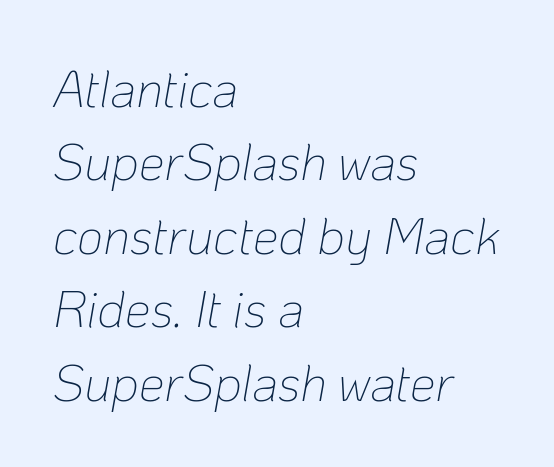
What's the leading like? Ordinary, nothing unusual. The face used here has a pronounced slope to its letters. The strokes carry an ordinary text weight at most. The words here are not underlined.
